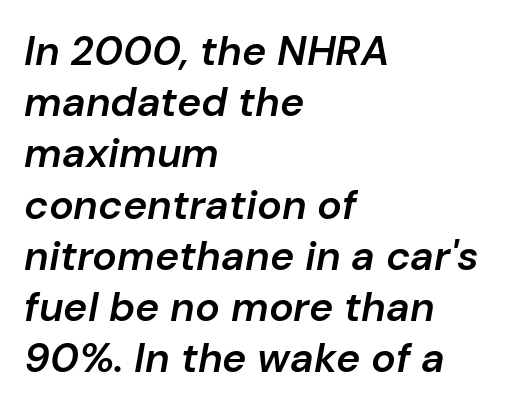
{"italic": "yes", "lean": "right", "slant_degrees": 10, "bold": "semi", "weight": "semibold", "width": "normal", "stroke_contrast": "low", "x_height": "medium", "monospaced": "no", "underline": "no", "align": "left", "line_spacing": "normal", "line_spacing_ratio": 1.25, "letter_spacing": "normal", "letter_spacing_em": 0.0, "glyph_px": 41}
